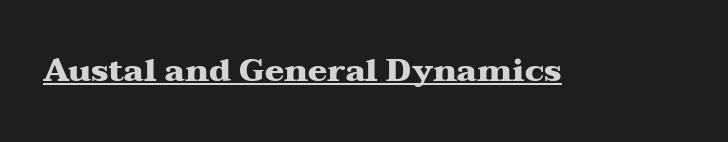
Q: Is the text bold? A: Yes.
Q: Is the text italic (slanted)? A: No, it is upright.
Q: Is the typeface a serif or a sans-serif typeface? A: Serif.
Q: Is the text underlined? A: Yes.
Q: Is the spacing between letters normal or unusually wide? A: Normal.
Q: Width (condensed, normal, or wide)? A: Wide.
Q: Stroke contrast? A: Medium.
Q: x-height? A: Medium.
Q: Monospaced? A: No.
